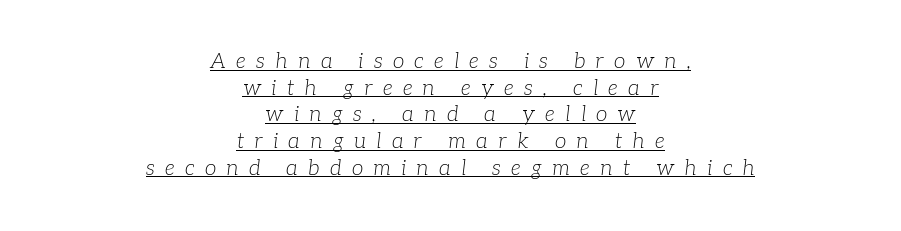
{"italic": "yes", "lean": "right", "slant_degrees": 7, "bold": "no", "underline": "yes", "align": "center", "line_spacing": "normal", "line_spacing_ratio": 1.27, "letter_spacing": "wide", "letter_spacing_em": 0.49, "glyph_px": 21}
